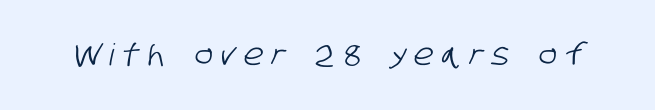
{"serif": "no", "width": "condensed", "stroke_contrast": "low", "x_height": "large", "monospaced": "no", "underline": "no", "letter_spacing": "wide", "letter_spacing_em": 0.28, "glyph_px": 30}
